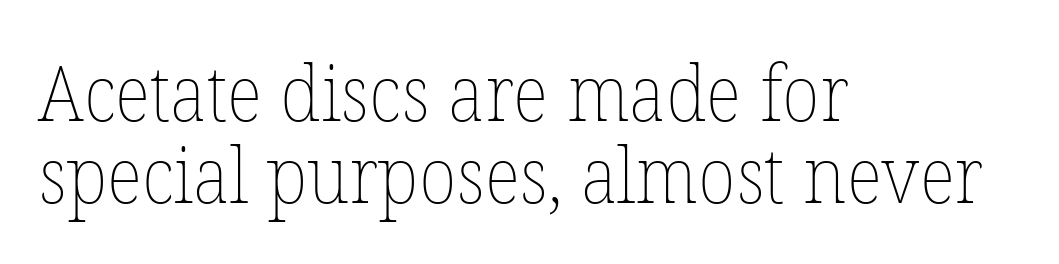
{"italic": "no", "bold": "no", "weight": "thin", "width": "normal", "stroke_contrast": "low", "x_height": "medium", "monospaced": "no", "underline": "no", "align": "left", "line_spacing": "tight", "line_spacing_ratio": 1.06, "letter_spacing": "normal", "letter_spacing_em": 0.0, "glyph_px": 77}
